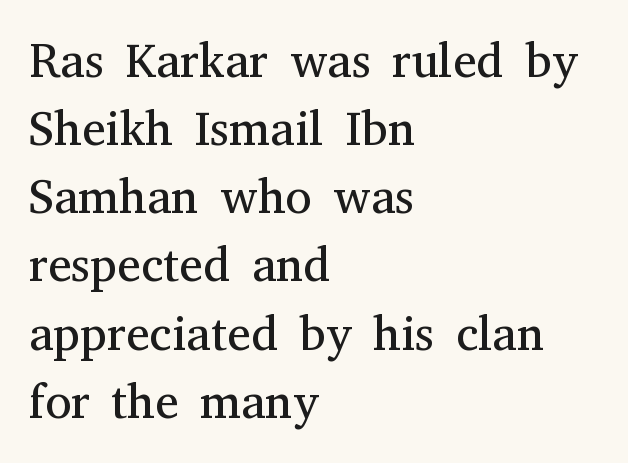
The image shows 48 px regular-weight serif type, upright; set left-aligned, normal line spacing (1.42x), normal letter spacing, not underlined; medium stroke contrast and a medium x-height.
